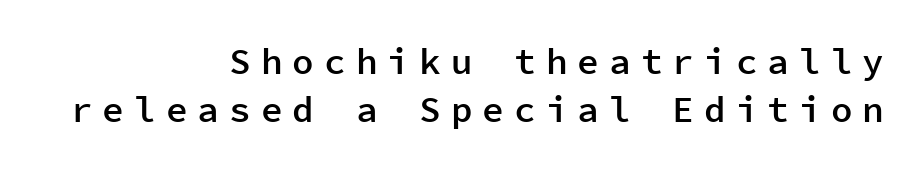
{"serif": "no", "italic": "no", "bold": "semi", "weight": "semibold", "width": "normal", "stroke_contrast": "low", "x_height": "medium", "monospaced": "yes", "underline": "no", "align": "right", "line_spacing": "normal", "line_spacing_ratio": 1.33, "letter_spacing": "wide", "letter_spacing_em": 0.28, "glyph_px": 36}
